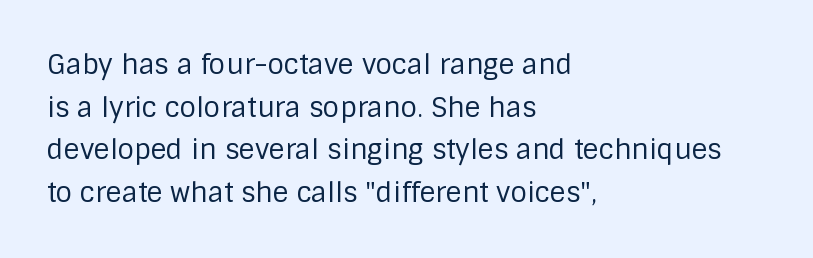
The ragged edge is on the right, which tells us the setting is flush left. Vertical strokes here are truly vertical. Heaviness? Minimal to ordinary, like unemphasized prose. Lines of text with bare space underneath.
